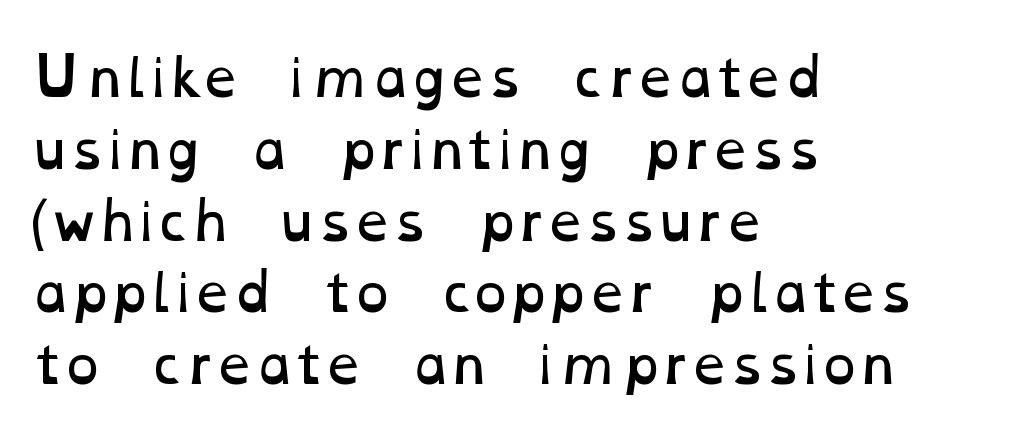
Q: Is the text bold? A: No.
Q: Is the text underlined? A: No.
Q: How is the paragraph aligned? A: Left-aligned.
Q: Is the spacing between letters normal or unusually wide? A: Normal.
Q: Is the spacing between lines tight, normal or loose? A: Normal.
Q: Width (condensed, normal, or wide)? A: Wide.
Q: Stroke contrast? A: Low.
Q: x-height? A: Medium.
Q: Monospaced? A: No.
